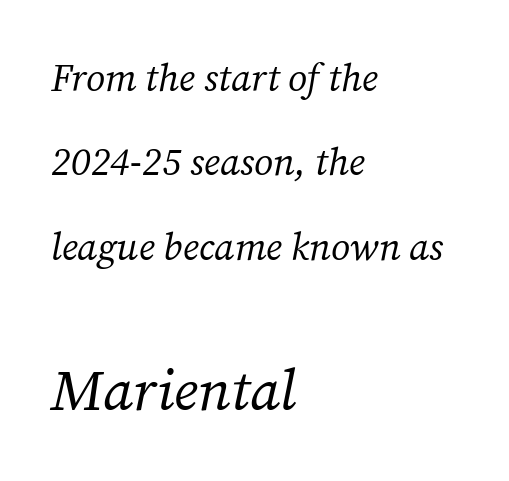
Q: Is the text bold? A: No.
Q: Is the text italic (slanted)? A: Yes, it leans right by about 12 degrees.
Q: Is the typeface a serif or a sans-serif typeface? A: Serif.
Q: Is the text underlined? A: No.
Q: How is the paragraph aligned? A: Left-aligned.
Q: Is the spacing between letters normal or unusually wide? A: Normal.
Q: Is the spacing between lines tight, normal or loose? A: Loose.
Q: Which block of text is set in a larger size, the first (top) or the second (bottom)? A: The second (bottom) one.
Q: Width (condensed, normal, or wide)? A: Normal.
Q: Stroke contrast? A: Medium.
Q: x-height? A: Medium.
Q: Monospaced? A: No.
